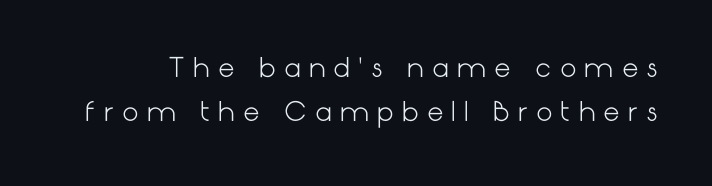
Q: Is the text bold? A: No.
Q: Is the text italic (slanted)? A: No, it is upright.
Q: Is the text underlined? A: No.
Q: Is the spacing between letters normal or unusually wide? A: Unusually wide.
Q: Is the spacing between lines tight, normal or loose? A: Normal.
